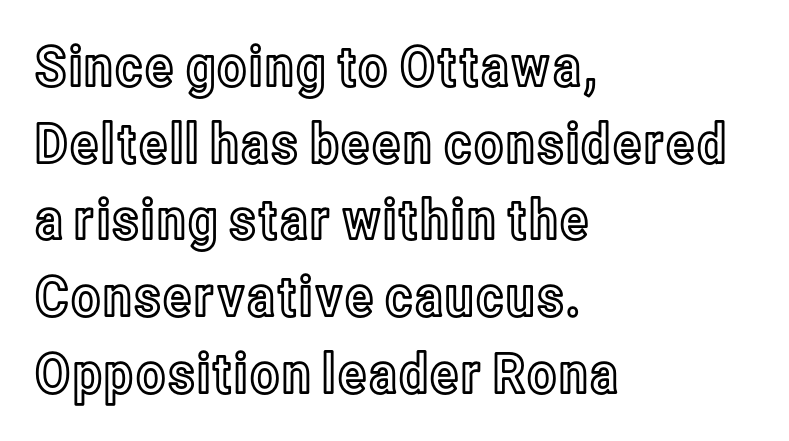
The image shows 56 px condensed type, upright; set left-aligned, normal line spacing (1.37x), normal letter spacing, not underlined; a medium x-height.
